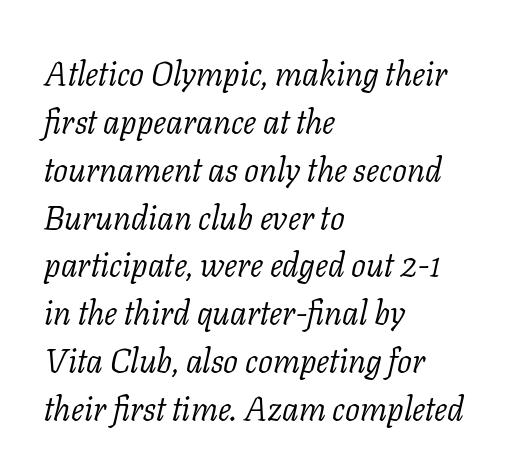
The image shows 33 px light serif type, italic (leaning right); set left-aligned, normal line spacing (1.45x), normal letter spacing, not underlined; low stroke contrast and a medium x-height.
